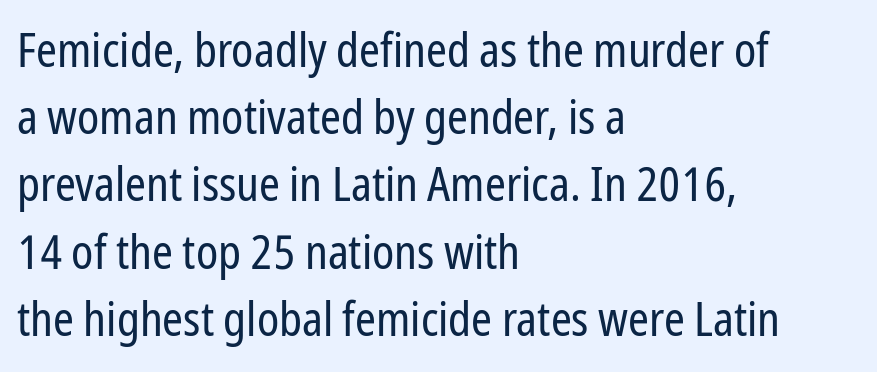
Descender tails drop into unmarked territory. Heaviness? Minimal to ordinary, like unemphasized prose. The typeface chosen for these lines omits serifs. One glance says typical: line gaps are just what's usual. Which margin do the lines hug? The left one — the right edge is uneven. The letters advance in unequal steps, a hallmark of proportional type.
